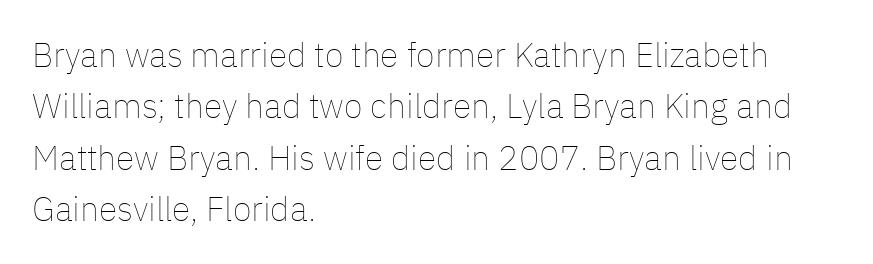
The image shows 34 px thin type, upright; set left-aligned, normal line spacing (1.51x), normal letter spacing, not underlined; low stroke contrast and a medium x-height.
